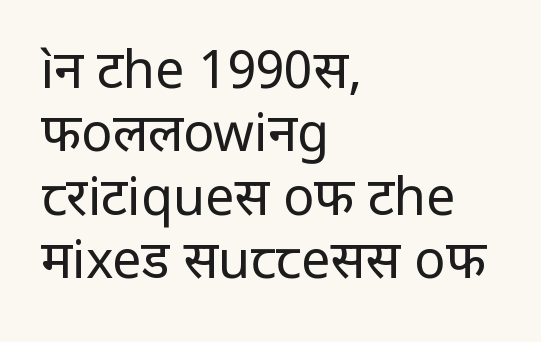
The image shows 52 px regular-weight sans-serif type, upright; set left-aligned, line spacing 1.22x, normal letter spacing, not underlined; low stroke contrast and a medium x-height.
